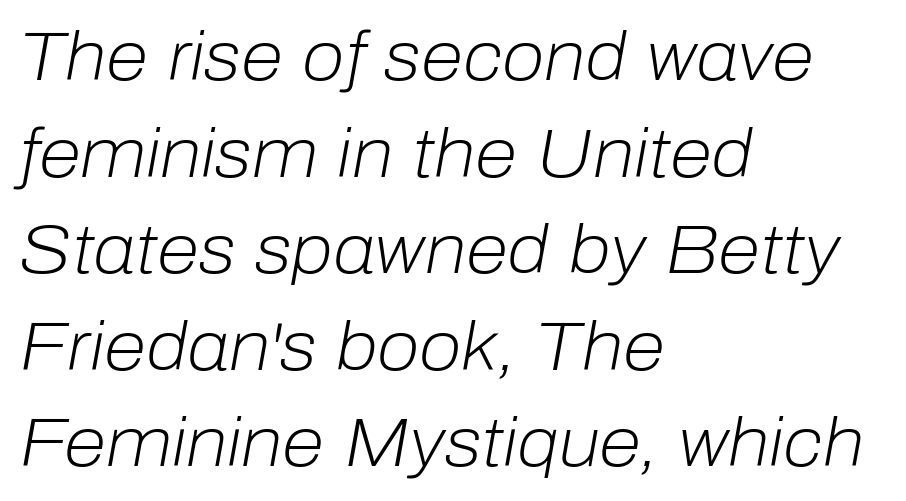
{"italic": "yes", "lean": "right", "slant_degrees": 10, "bold": "no", "weight": "light", "width": "normal", "stroke_contrast": "low", "x_height": "medium", "monospaced": "no", "underline": "no", "align": "left", "line_spacing": "normal", "line_spacing_ratio": 1.4, "letter_spacing": "normal", "letter_spacing_em": 0.0, "glyph_px": 69}
